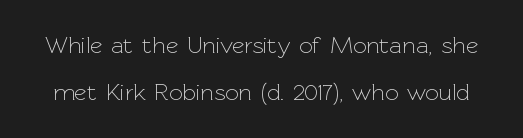
The image shows 24 px text type, upright; set loose line spacing (1.97x), normal letter spacing, not underlined.
